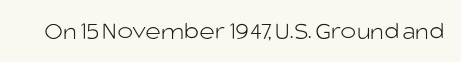
{"italic": "no", "bold": "no", "underline": "no", "letter_spacing": "normal", "letter_spacing_em": 0.0, "glyph_px": 27}
